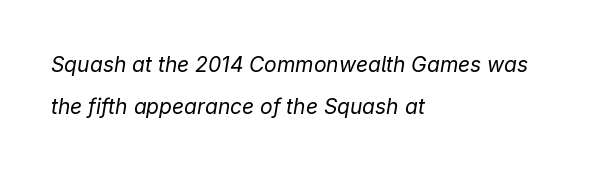
Unmarked baselines from the first word to the last. How are the letters spaced? Ordinarily, with no added tracking. This sample is left-justified, so line endings fall wherever the words run out. Weight: not bold — regular or lighter. The lines are spread far apart with generous leading. Italic: yes, the glyphs are oblique.
